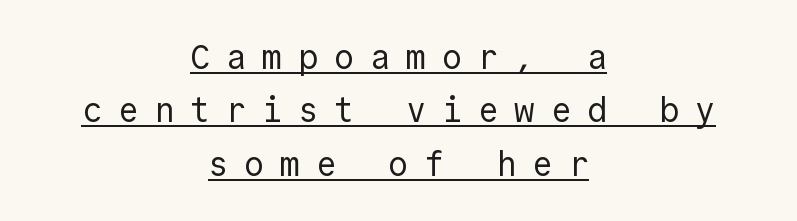
Q: Is the text bold? A: No.
Q: Is the text italic (slanted)? A: No, it is upright.
Q: Is the typeface a serif or a sans-serif typeface? A: Sans-serif.
Q: Is the text underlined? A: Yes.
Q: How is the paragraph aligned? A: Centered.
Q: Is the spacing between letters normal or unusually wide? A: Unusually wide.
Q: Is the spacing between lines tight, normal or loose? A: Normal.
Q: Width (condensed, normal, or wide)? A: Normal.
Q: x-height? A: Medium.
